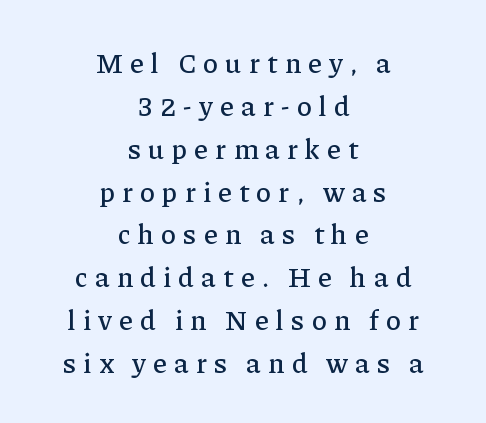
{"serif": "yes", "italic": "no", "width": "normal", "stroke_contrast": "low", "x_height": "medium", "monospaced": "no", "underline": "no", "align": "center", "line_spacing": "normal", "line_spacing_ratio": 1.53, "letter_spacing": "wide", "letter_spacing_em": 0.27, "glyph_px": 28}
